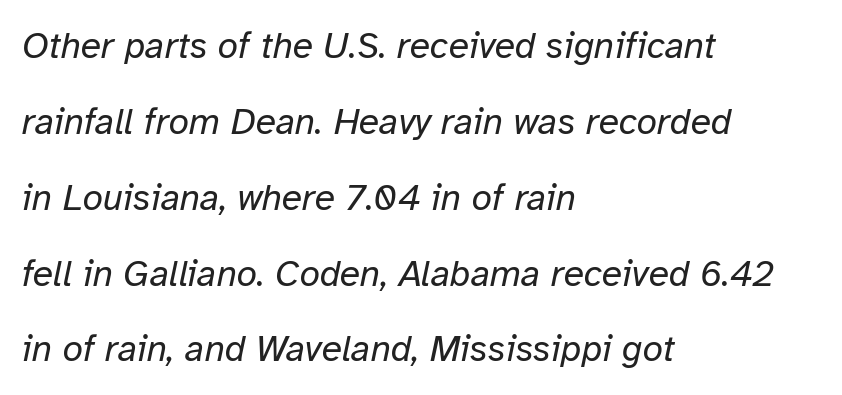
A bare baseline throughout the passage. Default kerning and tracking; the words read as compact shapes. Layout note: lines flush left. Here the designer chose a conventional face with non-uniform glyph widths. Stems and bowls with no extra thickness — not bold. Rendered with sloped, italic letterforms.
